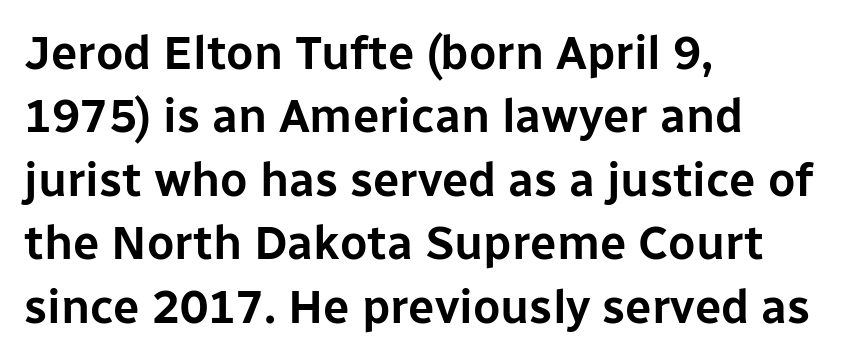
The image shows 47 px sans-serif type, upright; set left-aligned, normal line spacing (1.35x), normal letter spacing, not underlined; low stroke contrast and a medium x-height.
